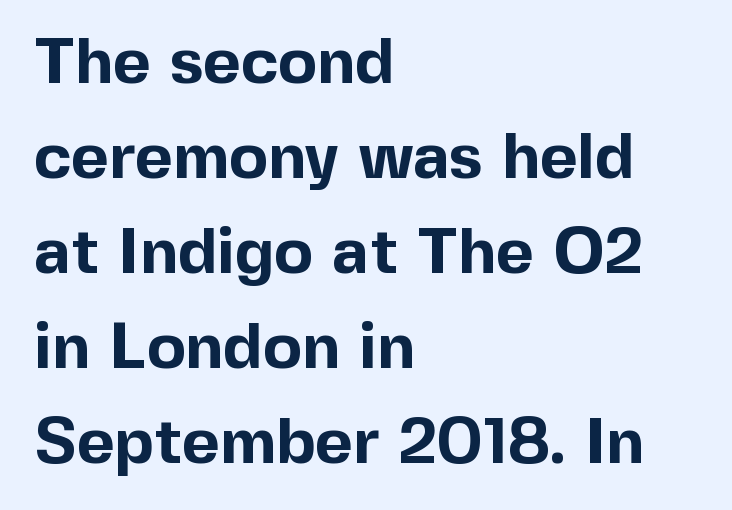
How would I describe the line gaps? Plain and ordinary. The typesetter chose a ragged-right arrangement here. Letterform terminals end flat and unadorned throughout the passage. You can tell it's not italic because the verticals are truly vertical. The words here are not underlined. The horizontal fit of the characters is conventional and even.
